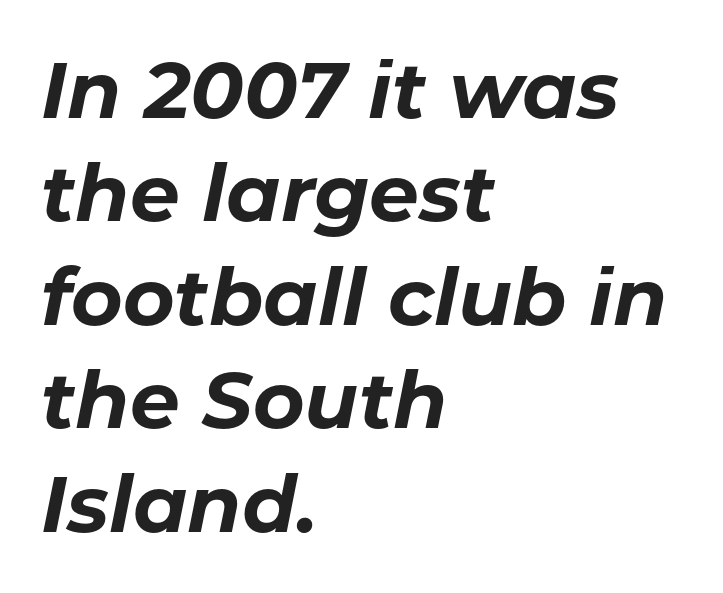
{"italic": "yes", "lean": "right", "slant_degrees": 11, "bold": "yes", "weight": "bold", "width": "normal", "stroke_contrast": "low", "x_height": "medium", "monospaced": "no", "underline": "no", "align": "left", "line_spacing": "normal", "line_spacing_ratio": 1.31, "letter_spacing": "normal", "letter_spacing_em": 0.0, "glyph_px": 79}
